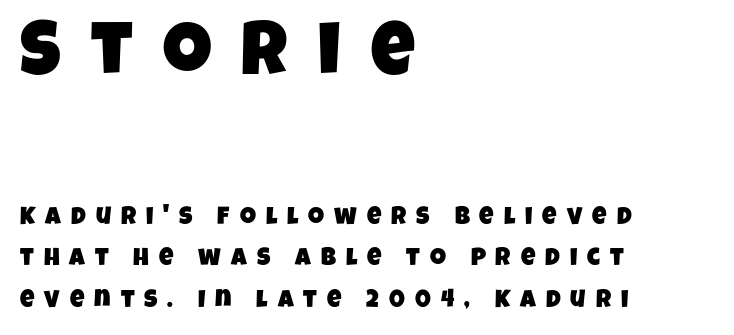
Varying glyph widths throughout — classic text-font behaviour. Descenders hang freely into open space. Each word looks stretched out because of the extra space between its letters. Visually the block forms a straight wall on the left and a jagged coastline on the right. Typesetter's note — upper block bumped up in size, lower block left smaller. The text was rendered using a sans face with plain stroke endings.
